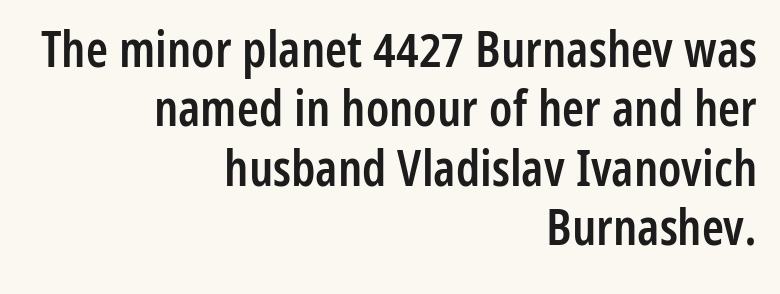
The font's upright variant was chosen for this text. Each letter's strokes conclude bluntly, with no projecting serifs. Looks like regular typesetting: each glyph gets only the width it needs. Spacing between characters is what you'd get straight out of the box.
